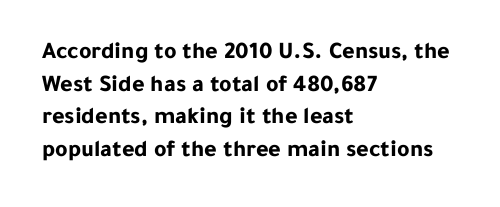
{"italic": "no", "bold": "yes", "underline": "no", "align": "left", "line_spacing": "normal", "line_spacing_ratio": 1.36, "letter_spacing": "normal", "letter_spacing_em": 0.0, "glyph_px": 24}
